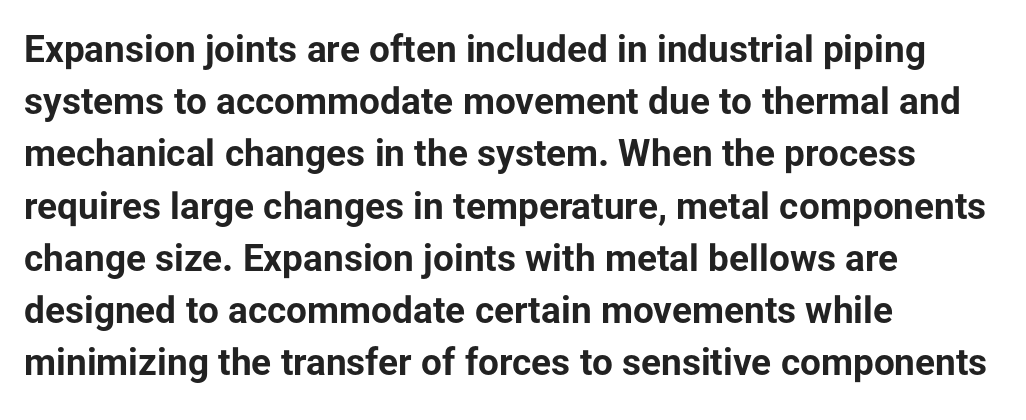
{"serif": "no", "italic": "no", "bold": "yes", "weight": "bold", "width": "normal", "stroke_contrast": "low", "x_height": "medium", "monospaced": "no", "underline": "no", "align": "left", "line_spacing": "normal", "line_spacing_ratio": 1.41, "letter_spacing": "normal", "letter_spacing_em": 0.0, "glyph_px": 37}
